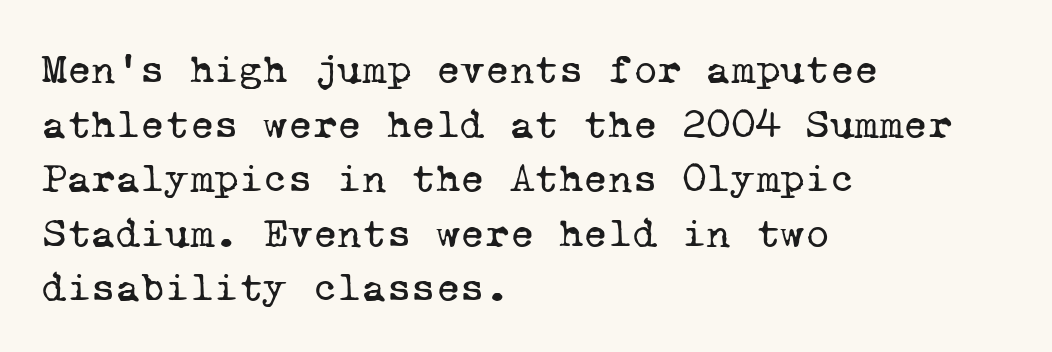
Q: Is the text bold? A: No.
Q: Is the typeface a serif or a sans-serif typeface? A: Serif.
Q: Is the text underlined? A: No.
Q: How is the paragraph aligned? A: Left-aligned.
Q: Is the spacing between letters normal or unusually wide? A: Normal.
Q: Is the spacing between lines tight, normal or loose? A: Normal.
Q: Width (condensed, normal, or wide)? A: Normal.
Q: Stroke contrast? A: Low.
Q: x-height? A: Medium.
Q: Monospaced? A: Yes.
